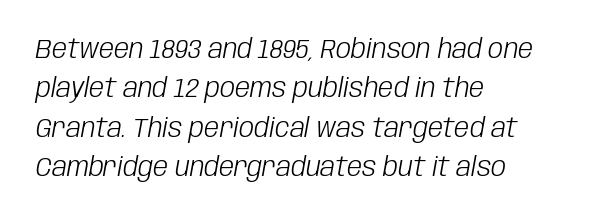
{"italic": "yes", "lean": "right", "slant_degrees": 10, "bold": "no", "underline": "no", "align": "left", "line_spacing": "normal", "line_spacing_ratio": 1.46, "letter_spacing": "normal", "letter_spacing_em": 0.0, "glyph_px": 27}
